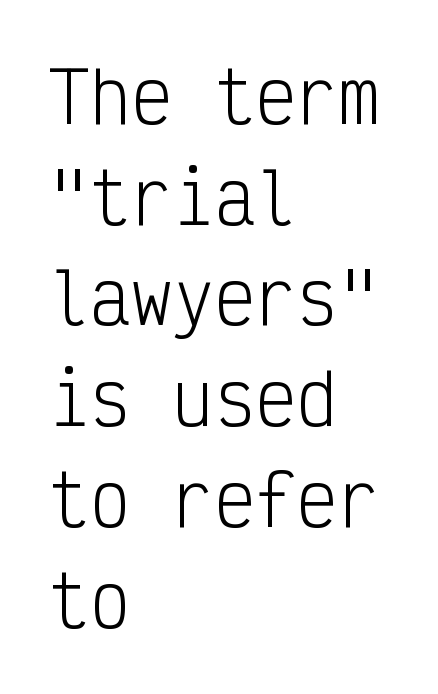
Q: Is the text bold? A: No.
Q: Is the text italic (slanted)? A: No, it is upright.
Q: Is the typeface a serif or a sans-serif typeface? A: Sans-serif.
Q: Is the text underlined? A: No.
Q: How is the paragraph aligned? A: Left-aligned.
Q: Is the spacing between letters normal or unusually wide? A: Normal.
Q: Is the spacing between lines tight, normal or loose? A: Normal.
Q: Width (condensed, normal, or wide)? A: Condensed.
Q: Stroke contrast? A: Low.
Q: x-height? A: Medium.
Q: Monospaced? A: Yes.
